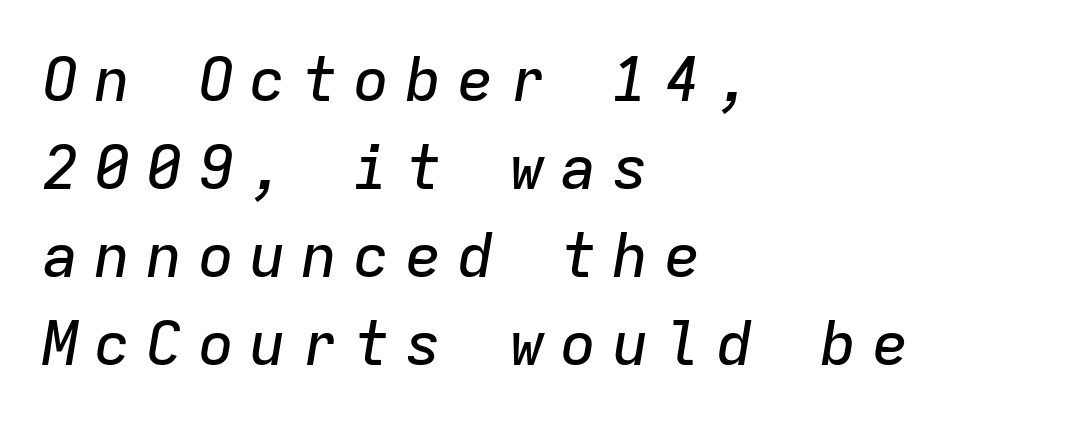
The image shows 61 px text type, italic (leaning right), monospaced; set left-aligned, normal line spacing (1.44x), unusually wide letter spacing (+0.25 em), not underlined; low stroke contrast and a medium x-height.
